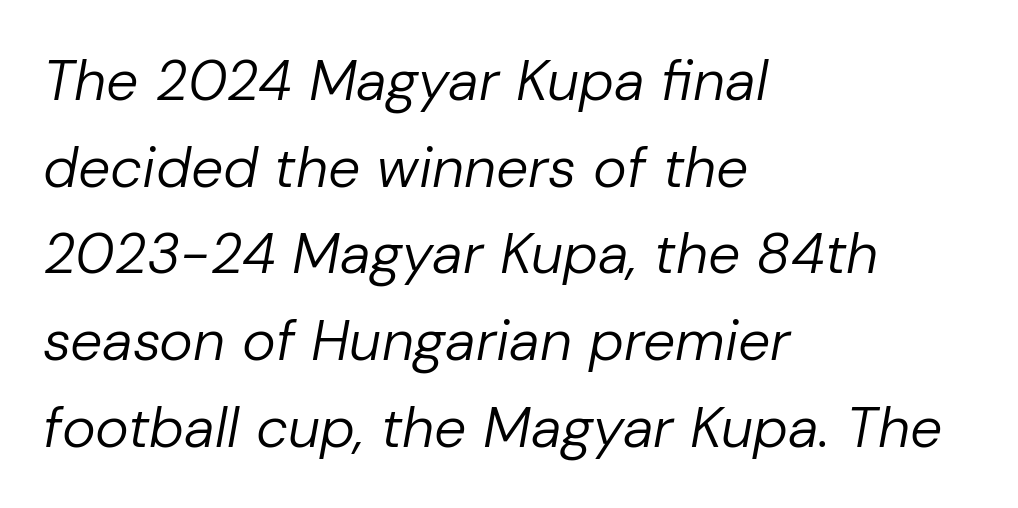
The image shows 57 px regular-weight type, italic (leaning right); set left-aligned, normal line spacing (1.52x), normal letter spacing, not underlined; low stroke contrast and a medium x-height.
